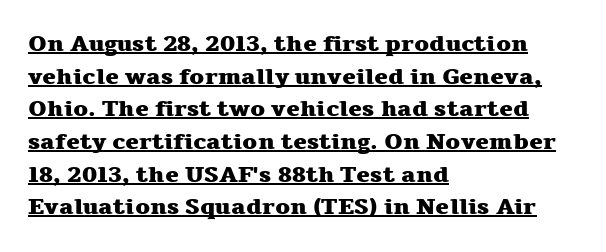
{"italic": "no", "bold": "yes", "underline": "yes", "align": "left", "line_spacing": "normal", "line_spacing_ratio": 1.42, "letter_spacing": "normal", "letter_spacing_em": 0.0, "glyph_px": 23}
